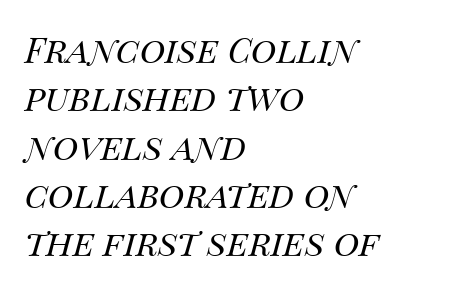
Q: Is the text bold? A: No.
Q: Is the text italic (slanted)? A: Yes, it leans right by about 14 degrees.
Q: Is the text underlined? A: No.
Q: How is the paragraph aligned? A: Left-aligned.
Q: Is the spacing between letters normal or unusually wide? A: Normal.
Q: Is the spacing between lines tight, normal or loose? A: Normal.
Q: Width (condensed, normal, or wide)? A: Normal.
Q: Stroke contrast? A: Medium.
Q: x-height? A: Large.
Q: Monospaced? A: No.
